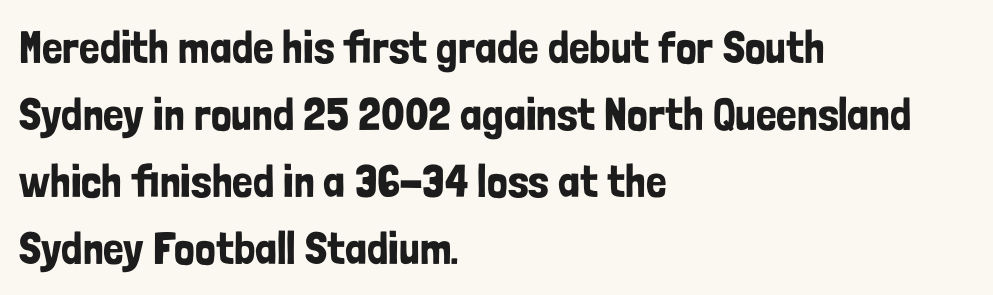
Q: Is the text italic (slanted)? A: No, it is upright.
Q: Is the typeface a serif or a sans-serif typeface? A: Sans-serif.
Q: Is the text underlined? A: No.
Q: How is the paragraph aligned? A: Left-aligned.
Q: Is the spacing between letters normal or unusually wide? A: Normal.
Q: Is the spacing between lines tight, normal or loose? A: Normal.
Q: Width (condensed, normal, or wide)? A: Condensed.
Q: Stroke contrast? A: Low.
Q: x-height? A: Medium.
Q: Monospaced? A: No.
